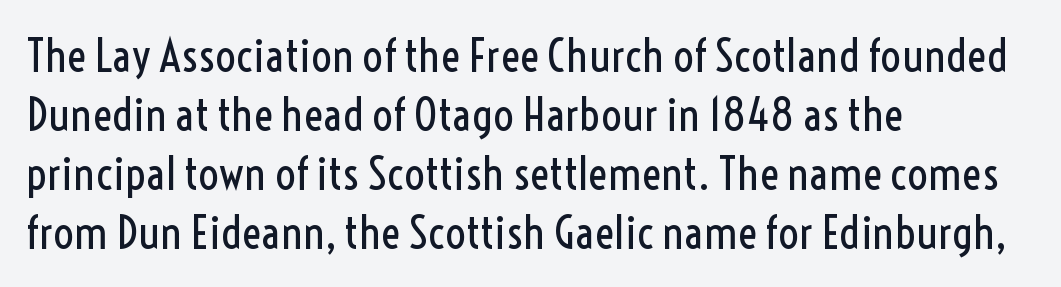
The image shows 46 px regular-weight, condensed sans-serif type, upright; set left-aligned, normal line spacing (1.28x), normal letter spacing, not underlined; a medium x-height.
